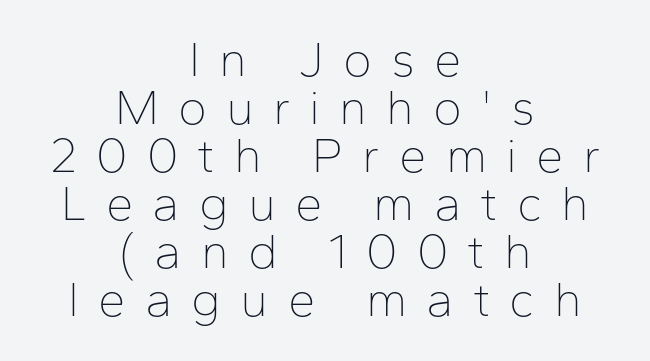
{"serif": "no", "italic": "no", "bold": "no", "weight": "thin", "width": "normal", "stroke_contrast": "low", "x_height": "medium", "monospaced": "no", "underline": "no", "align": "center", "line_spacing": "tight", "line_spacing_ratio": 0.98, "letter_spacing": "wide", "letter_spacing_em": 0.39, "glyph_px": 49}
